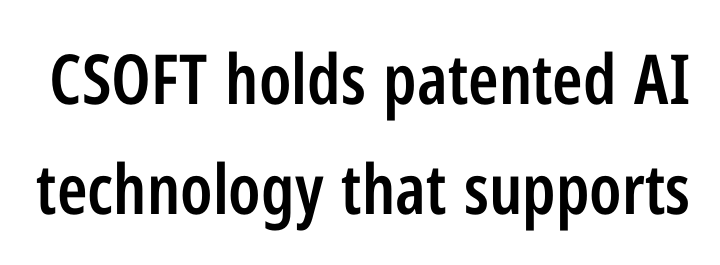
The image shows 69 px semibold, condensed sans-serif type, upright; set normal line spacing (1.59x), normal letter spacing, not underlined; low stroke contrast and a medium x-height.
